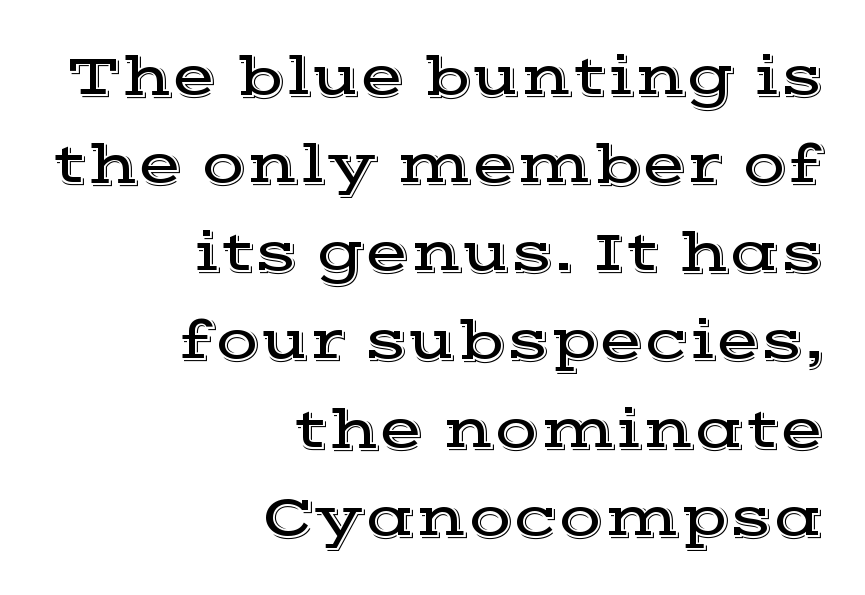
The image shows 58 px wide serif type, upright; set right-aligned, normal line spacing (1.52x), normal letter spacing, not underlined; a medium x-height.
